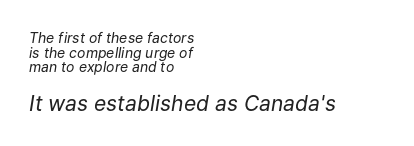
Any mark beneath the type? The region is blank. Nothing heavy about these letters — not bold at all. The face used here appears at its bigger size in the lower chunk. The leading is snug, giving the passage a crowded texture. This is oblique type, the kind used for emphasis or titles. The rendering anchors every line to the left-hand side.
